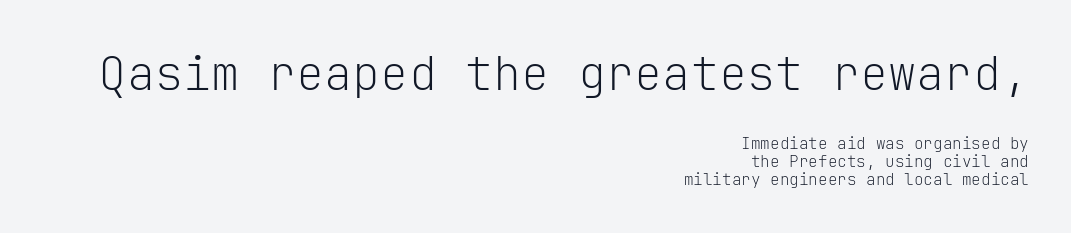
The image shows 47 px light sans-serif type, upright, monospaced; set right-aligned, tight line spacing (1.12x), normal letter spacing, not underlined; the first (top) block is 2.94x larger; low stroke contrast and a medium x-height.
